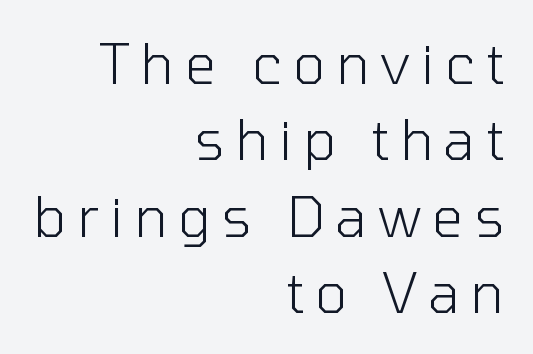
The image shows 55 px light sans-serif type, upright; set right-aligned, normal line spacing (1.39x), unusually wide letter spacing (+0.2 em), not underlined; low stroke contrast and a medium x-height.
